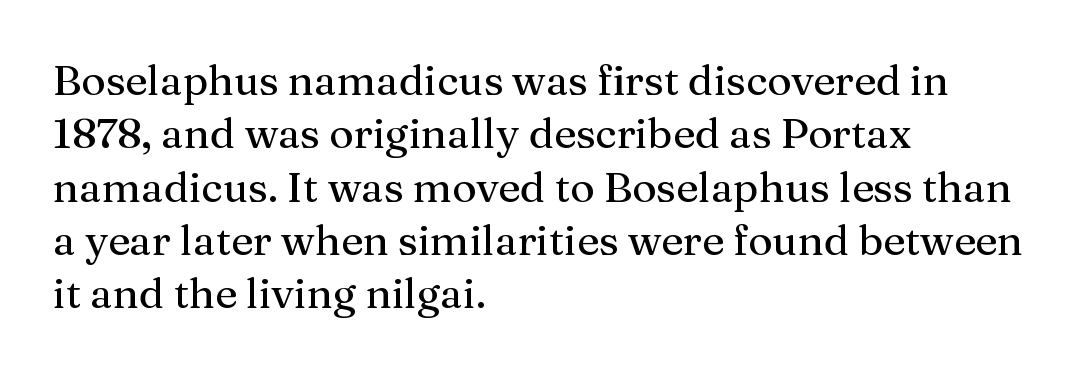
Horizontal alignment here is leftward, the default for most running prose. The characters display serif detailing at their extremities. The leading is moderate, giving the passage an even texture. This is the regular roman posture of the typeface. Tracking value appears to be zero — textbook default spacing.
